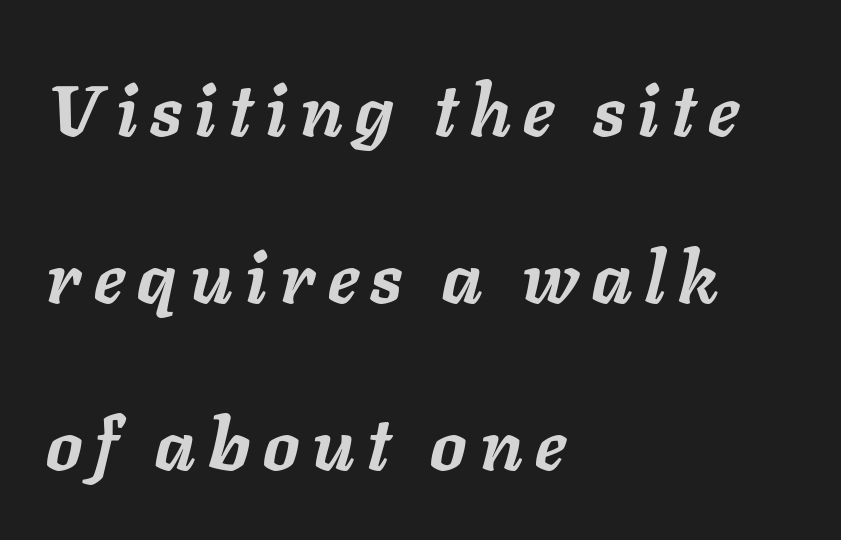
These lines stand farther apart than default settings would place them. Type without underlining. Every character sits at an angle, as italics do. These words are printed bold, with thick strokes throughout.
